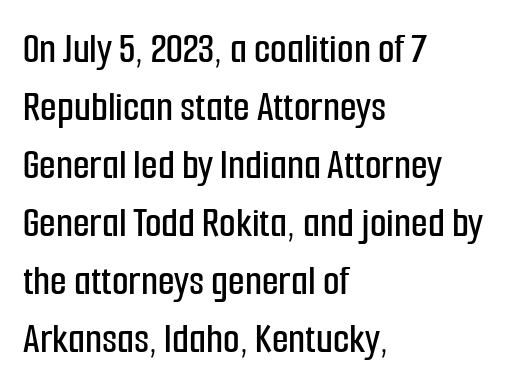
The letters advance in unequal steps, a hallmark of proportional type. These lines were composed using upright roman letters. A typesetter would label this face a sans. If you drew a ruler down the left edge, every line would touch it. Compared with typical body copy, the letter spacing here is the same.
